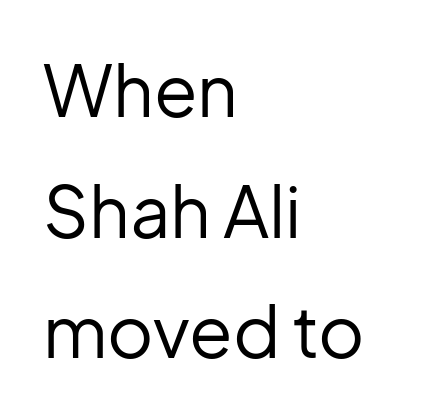
{"serif": "no", "italic": "no", "bold": "no", "weight": "regular", "width": "normal", "stroke_contrast": "low", "x_height": "medium", "monospaced": "no", "underline": "no", "align": "left", "line_spacing": "normal", "line_spacing_ratio": 1.7, "letter_spacing": "normal", "letter_spacing_em": 0.0, "glyph_px": 71}
